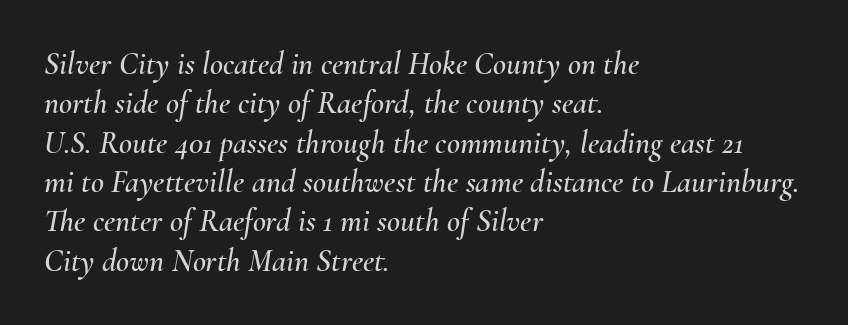
{"italic": "yes", "lean": "right", "slant_degrees": 10, "width": "normal", "stroke_contrast": "medium", "x_height": "small", "monospaced": "no", "underline": "no", "align": "left", "line_spacing_ratio": 1.23, "letter_spacing": "normal", "letter_spacing_em": 0.0, "glyph_px": 32}
